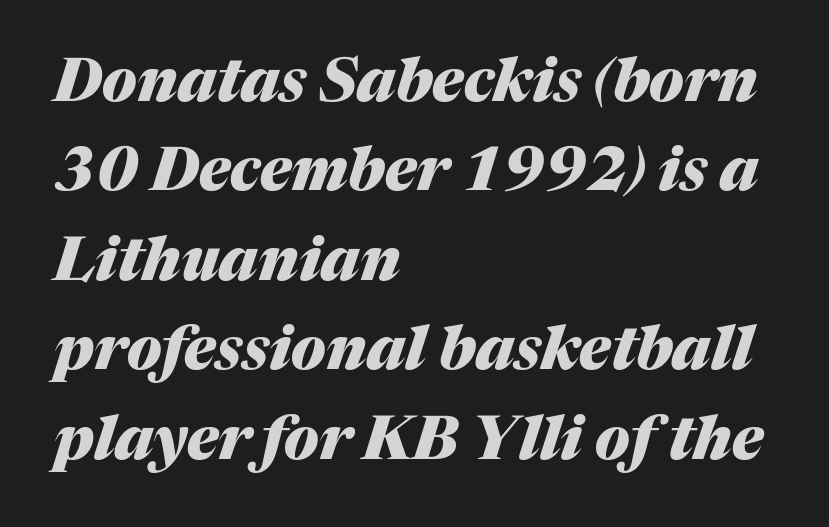
The image shows 60 px heavy type, italic (leaning right); set left-aligned, normal line spacing (1.49x), normal letter spacing, not underlined; medium stroke contrast and a medium x-height.
